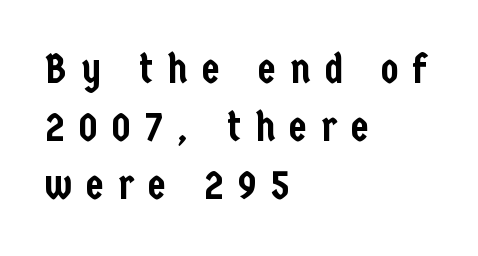
{"serif": "no", "italic": "no", "width": "condensed", "stroke_contrast": "low", "x_height": "medium", "monospaced": "no", "underline": "no", "align": "left", "line_spacing": "normal", "line_spacing_ratio": 1.42, "letter_spacing": "wide", "letter_spacing_em": 0.34, "glyph_px": 41}
